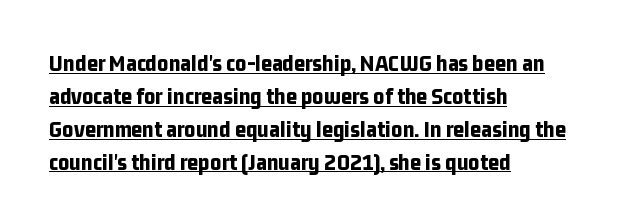
Each line starts at the same left margin while the right side varies. Designer's note — italics off, roman on. A normal amount of white space separates one row of letters from the next. Caption: standard tracking, unaltered. Set as a true bold cut, around the 700 mark. Compared with undecorated copy, this sample adds a rule below the words.
